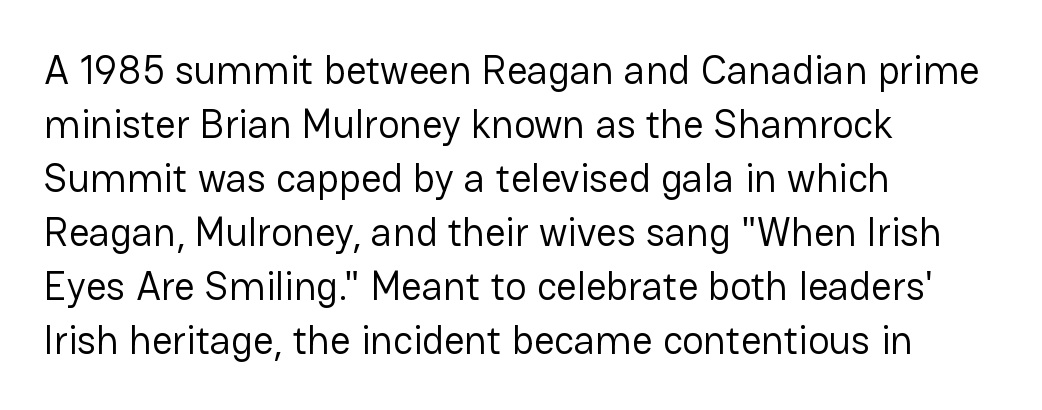
Q: Is the text bold? A: No.
Q: Is the text italic (slanted)? A: No, it is upright.
Q: Is the typeface a serif or a sans-serif typeface? A: Sans-serif.
Q: Is the text underlined? A: No.
Q: How is the paragraph aligned? A: Left-aligned.
Q: Is the spacing between letters normal or unusually wide? A: Normal.
Q: Is the spacing between lines tight, normal or loose? A: Normal.
Q: Width (condensed, normal, or wide)? A: Normal.
Q: Stroke contrast? A: Low.
Q: x-height? A: Medium.
Q: Monospaced? A: No.
